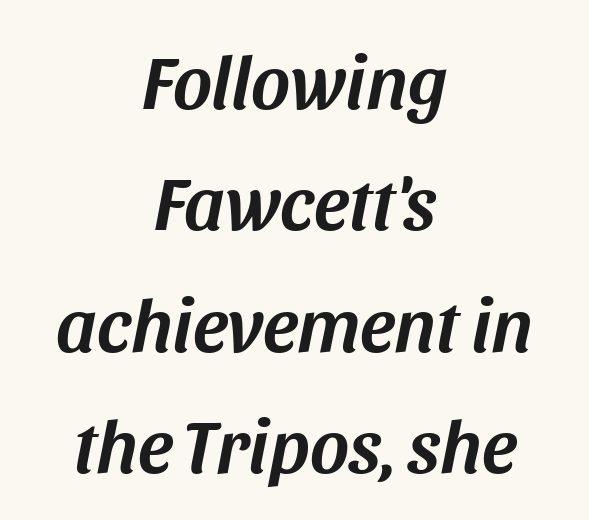
Summary of vertical rhythm: regular, with standard interline spacing. The passage shown is not underscored anywhere. Slanted lettering throughout. Typeset on center — no edge is straight.
